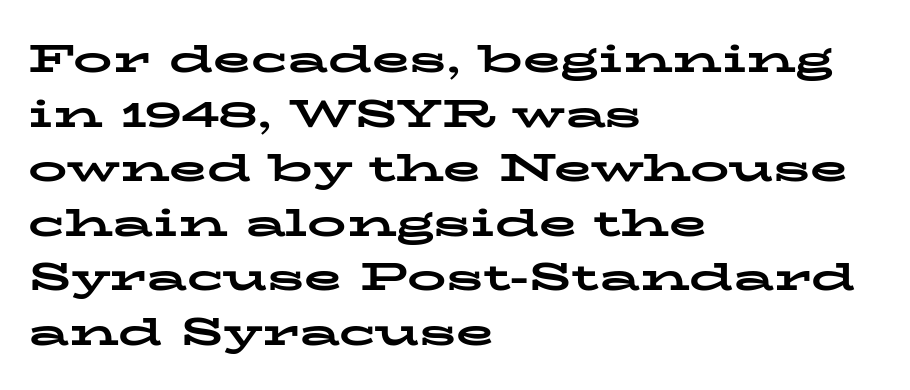
The image shows 39 px bold, wide serif type, upright; set left-aligned, normal line spacing (1.4x), normal letter spacing, not underlined; low stroke contrast and a medium x-height.
